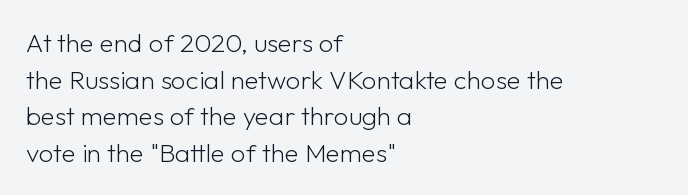
Q: Is the text bold? A: No.
Q: Is the text italic (slanted)? A: No, it is upright.
Q: Is the text underlined? A: No.
Q: How is the paragraph aligned? A: Left-aligned.
Q: Is the spacing between letters normal or unusually wide? A: Normal.
Q: Is the spacing between lines tight, normal or loose? A: Normal.
